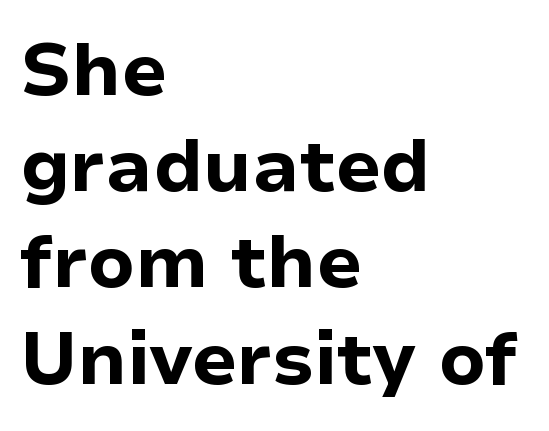
It's the straight-up-and-down kind of type. The space between consecutive lines is moderate. Does the copy run flush right? No — it runs flush left. Underlining? Definitely not there. Grotesque or geometric, the face here clearly has no serifs. Compared with typical body copy, the letter spacing here is the same.
